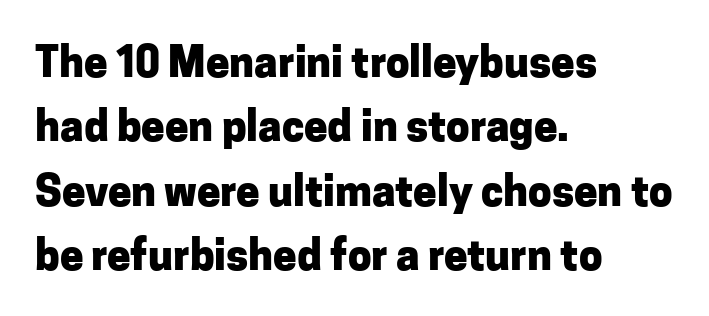
The image shows 42 px heavy sans-serif type, upright; set left-aligned, normal line spacing (1.53x), normal letter spacing, not underlined; low stroke contrast and a medium x-height.
